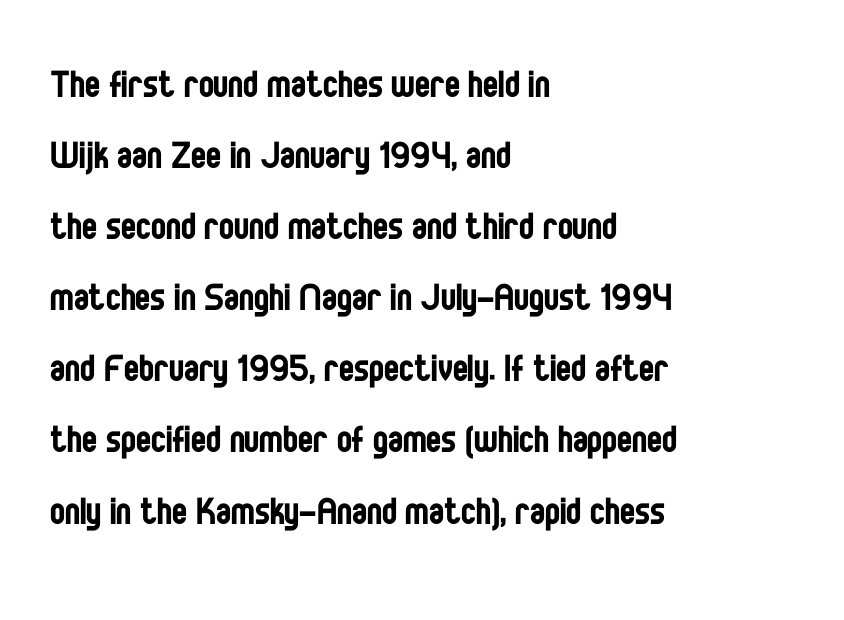
Q: Is the text bold? A: No.
Q: Is the text italic (slanted)? A: No, it is upright.
Q: Is the typeface a serif or a sans-serif typeface? A: Sans-serif.
Q: Is the text underlined? A: No.
Q: How is the paragraph aligned? A: Left-aligned.
Q: Is the spacing between letters normal or unusually wide? A: Normal.
Q: Is the spacing between lines tight, normal or loose? A: Normal.
Q: Width (condensed, normal, or wide)? A: Condensed.
Q: Stroke contrast? A: Low.
Q: x-height? A: Large.
Q: Monospaced? A: No.
